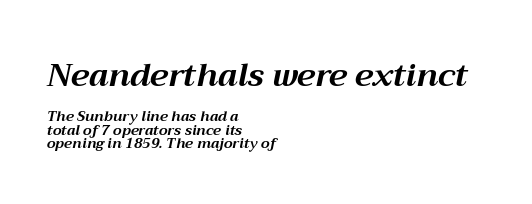
The rendering applies a slant to the glyphs. Scale decreases going downward across the two blocks. These lines keep a tight, regular rhythm from letter to letter. The passage is arranged the way most books set body copy — flush left. Very little white space separates one row of letters from the next.
